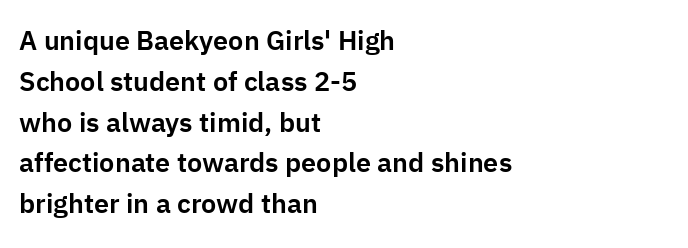
The image shows 27 px text type, upright; set left-aligned, normal line spacing (1.51x), normal letter spacing, not underlined.
